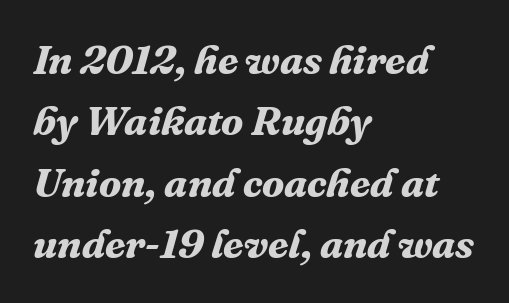
The image shows 41 px bold serif type, italic (leaning right); set left-aligned, normal line spacing (1.5x), normal letter spacing, not underlined; medium stroke contrast and a medium x-height.
